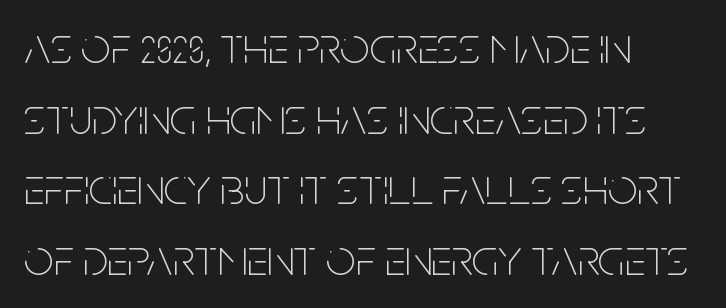
{"serif": "no", "italic": "no", "bold": "no", "weight": "thin", "width": "condensed", "stroke_contrast": "low", "x_height": "large", "monospaced": "no", "underline": "no", "align": "left", "line_spacing": "normal", "line_spacing_ratio": 1.36, "letter_spacing": "normal", "letter_spacing_em": 0.0, "glyph_px": 52}
